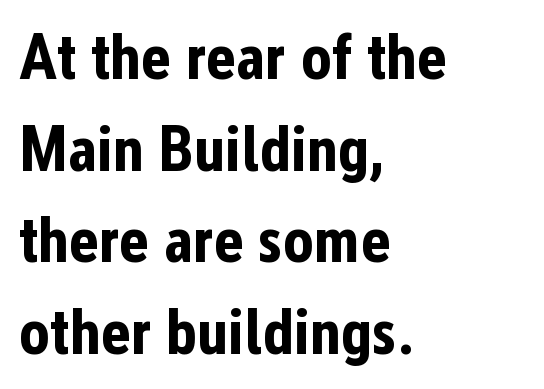
Bold? Absolutely — the strokes are thick and heavy. Vertical spacing — default. This rendering leaves character spacing at its baseline value. Serif or sans? Sans — the stroke terminals are bare. Do the characters align in a grid? No, the font is proportional.
